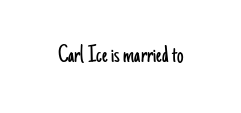
{"italic": "no", "bold": "no", "underline": "no", "letter_spacing": "normal", "letter_spacing_em": 0.0, "glyph_px": 26}
